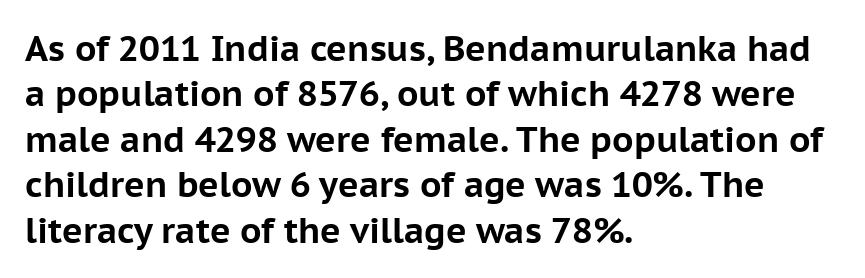
{"serif": "no", "italic": "no", "bold": "yes", "weight": "bold", "width": "normal", "stroke_contrast": "low", "x_height": "medium", "monospaced": "no", "underline": "no", "align": "left", "line_spacing": "normal", "line_spacing_ratio": 1.3, "letter_spacing": "normal", "letter_spacing_em": 0.0, "glyph_px": 35}
